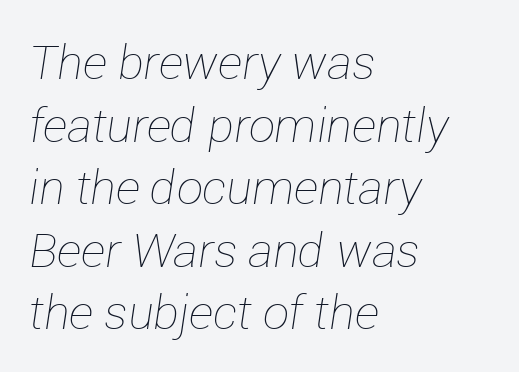
Letters have the restrained weight of plain body copy at most. The text carries the slant typical of an italic or oblique font. A student would call this left alignment; a typographer would say flush left, rag right. Look at the tracking — it's just the regular setting, nothing added. Unmarked baselines from the first word to the last.
